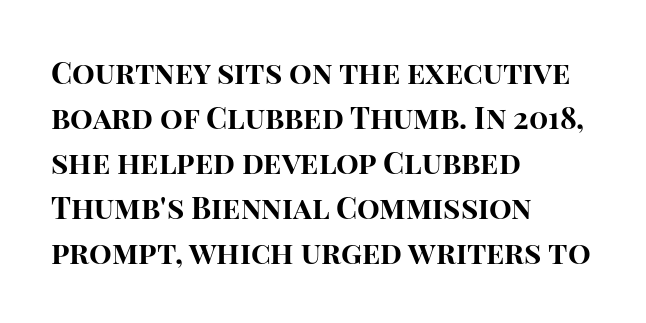
The image shows 30 px bold sans-serif type, upright; set left-aligned, normal line spacing (1.5x), normal letter spacing, not underlined; high stroke contrast and a large x-height.
